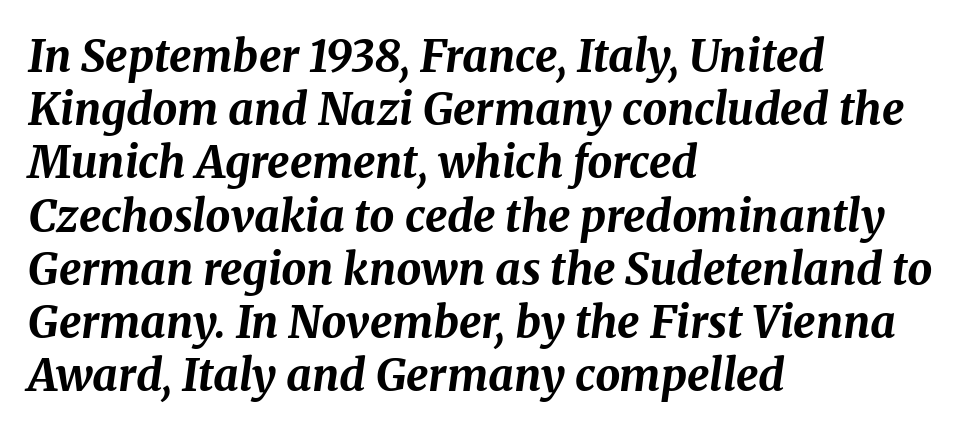
{"italic": "yes", "lean": "right", "slant_degrees": 8, "bold": "yes", "weight": "bold", "width": "normal", "stroke_contrast": "medium", "x_height": "medium", "monospaced": "no", "underline": "no", "align": "left", "line_spacing_ratio": 1.21, "letter_spacing": "normal", "letter_spacing_em": 0.0, "glyph_px": 44}
